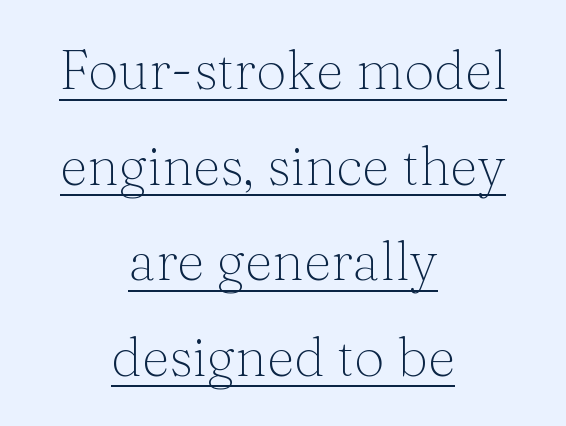
Each line is balanced around a shared central axis. This rendering features underlined lettering. Inter-character spacing is left at the font's built-in metrics. Classification — serif.
